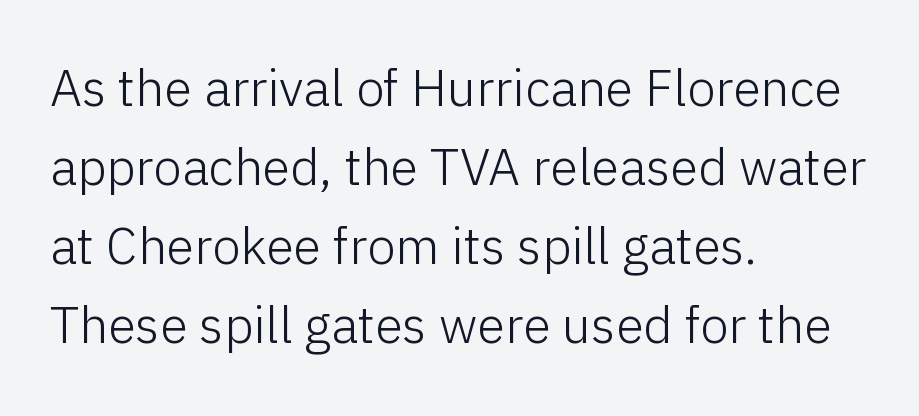
Q: Is the text bold? A: No.
Q: Is the text italic (slanted)? A: No, it is upright.
Q: Is the typeface a serif or a sans-serif typeface? A: Sans-serif.
Q: Is the text underlined? A: No.
Q: How is the paragraph aligned? A: Left-aligned.
Q: Is the spacing between letters normal or unusually wide? A: Normal.
Q: Is the spacing between lines tight, normal or loose? A: Normal.
Q: Width (condensed, normal, or wide)? A: Normal.
Q: Stroke contrast? A: Low.
Q: x-height? A: Medium.
Q: Monospaced? A: No.
